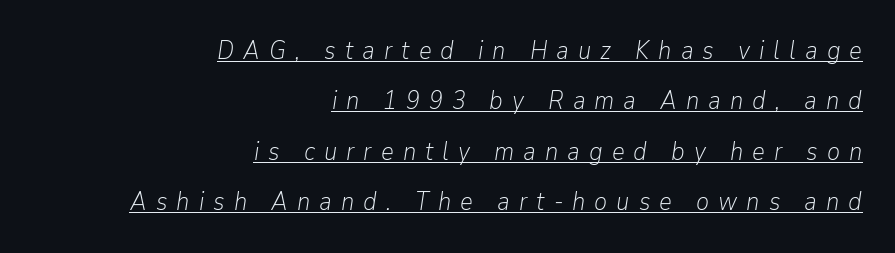
Q: Is the text bold? A: No.
Q: Is the text italic (slanted)? A: Yes, it leans right by about 9 degrees.
Q: Is the text underlined? A: Yes.
Q: How is the paragraph aligned? A: Right-aligned.
Q: Is the spacing between letters normal or unusually wide? A: Unusually wide.
Q: Is the spacing between lines tight, normal or loose? A: Loose.
